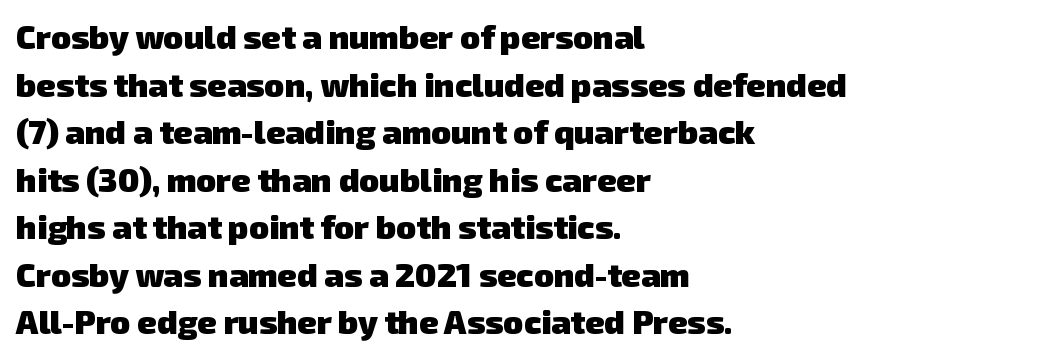
The passage is arranged the way most books set body copy — flush left. Do the characters align in a grid? No, the font is proportional. This sample uses a sans-serif face. The gap between lines stays unmarked. The typesetting leans heavy: a genuine bold. Vertically, the passage feels balanced, rows spaced as you'd expect.
